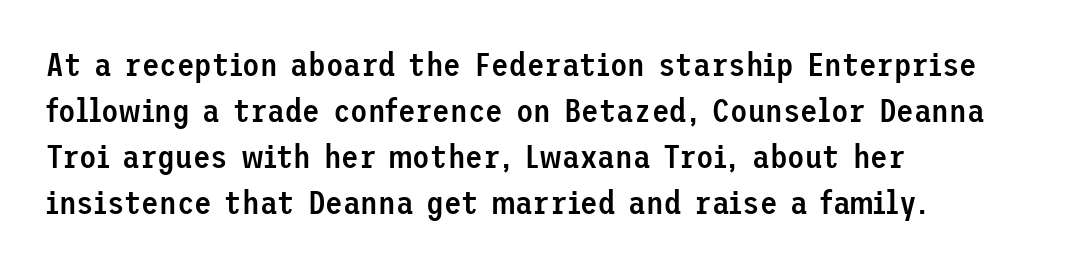
The image shows 32 px semibold sans-serif type, upright; set left-aligned, normal line spacing (1.44x), normal letter spacing, not underlined; low stroke contrast and a medium x-height.
